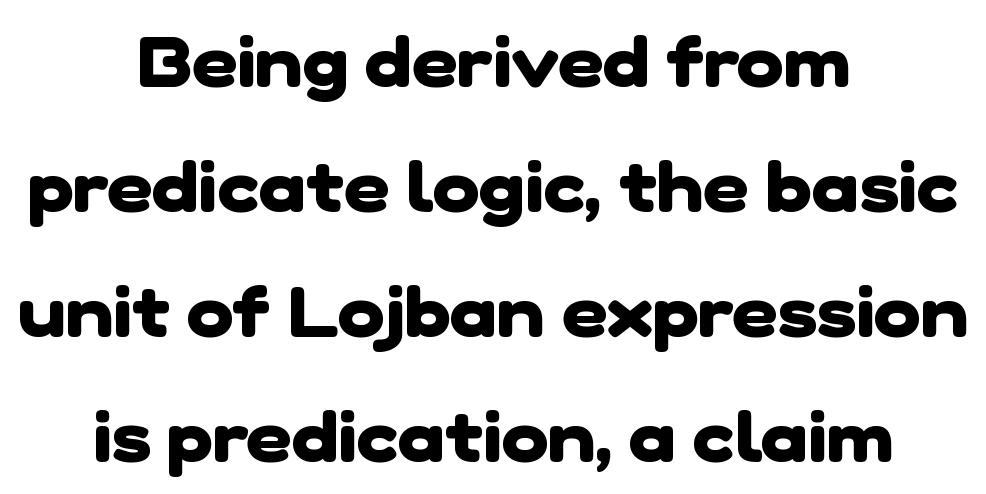
{"serif": "no", "bold": "yes", "weight": "heavy", "width": "normal", "stroke_contrast": "low", "x_height": "medium", "monospaced": "no", "underline": "no", "align": "center", "line_spacing_ratio": 1.76, "letter_spacing": "normal", "letter_spacing_em": 0.0, "glyph_px": 71}
